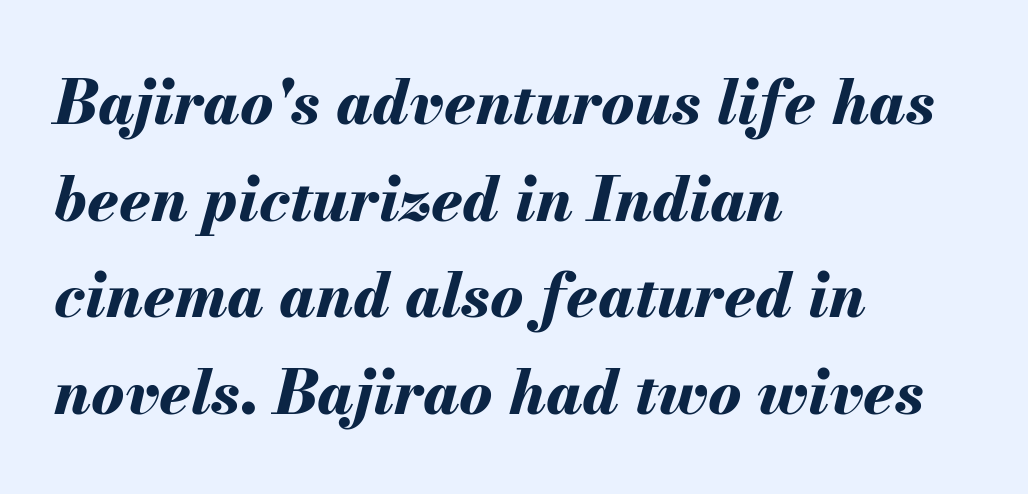
Q: Is the text bold? A: Yes.
Q: Is the text italic (slanted)? A: Yes, it leans right by about 13 degrees.
Q: Is the text underlined? A: No.
Q: How is the paragraph aligned? A: Left-aligned.
Q: Is the spacing between letters normal or unusually wide? A: Normal.
Q: Is the spacing between lines tight, normal or loose? A: Normal.
Q: Width (condensed, normal, or wide)? A: Normal.
Q: Stroke contrast? A: Medium.
Q: x-height? A: Small.
Q: Monospaced? A: No.
